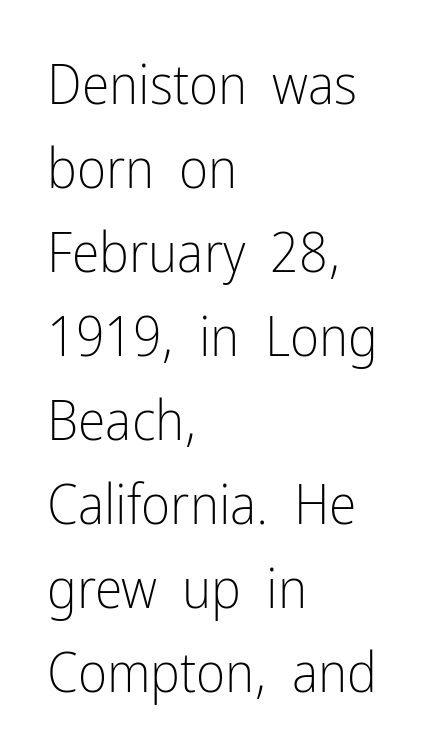
The block of text has a typical density, with ordinary space between rows. Descenders hang freely into open space. Notice how the passage keeps a crisp vertical edge on the left only. No extra tracking has been applied to these lines.
